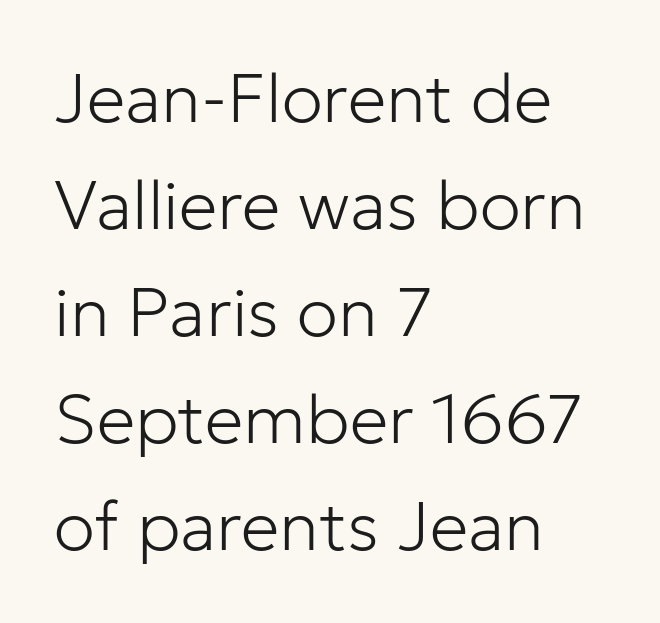
The image shows 69 px light sans-serif type, upright; set left-aligned, normal line spacing (1.55x), normal letter spacing, not underlined; low stroke contrast and a medium x-height.
